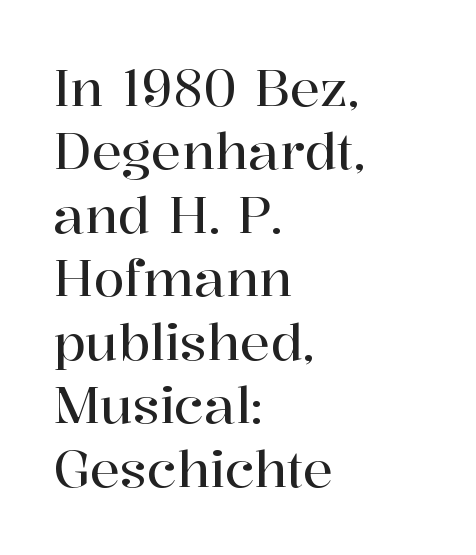
The image shows 50 px serif type, upright; set left-aligned, normal line spacing (1.27x), normal letter spacing, not underlined; high stroke contrast and a medium x-height.
